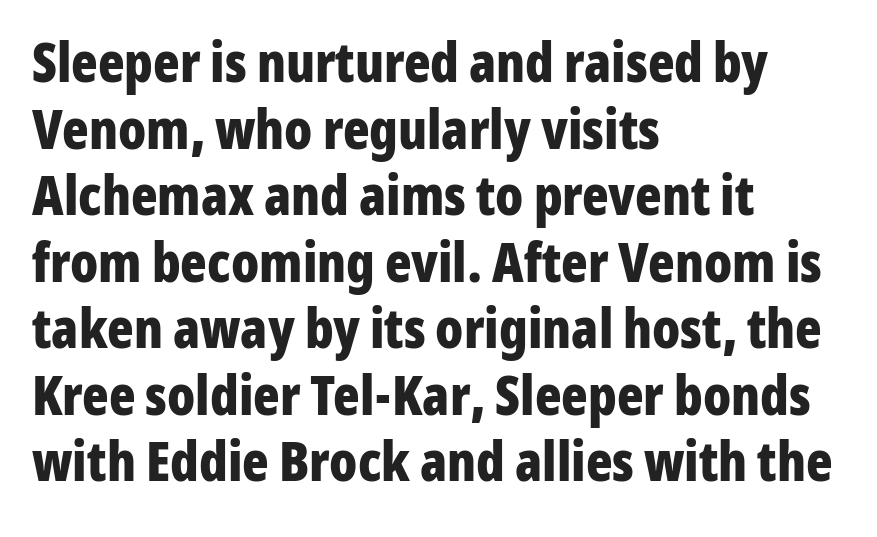
{"serif": "no", "italic": "no", "bold": "yes", "weight": "bold", "width": "condensed", "stroke_contrast": "low", "x_height": "medium", "monospaced": "no", "underline": "no", "align": "left", "line_spacing_ratio": 1.21, "letter_spacing": "normal", "letter_spacing_em": 0.0, "glyph_px": 55}
